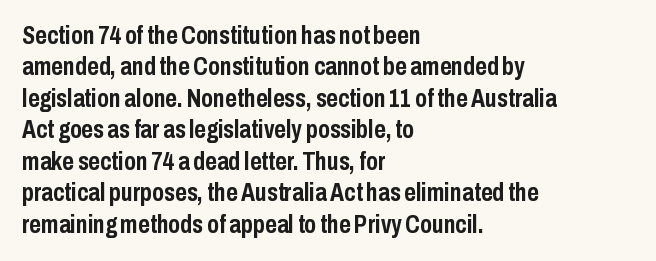
{"italic": "no", "bold": "yes", "underline": "no", "align": "left", "line_spacing": "normal", "line_spacing_ratio": 1.26, "letter_spacing": "normal", "letter_spacing_em": 0.0, "glyph_px": 25}
